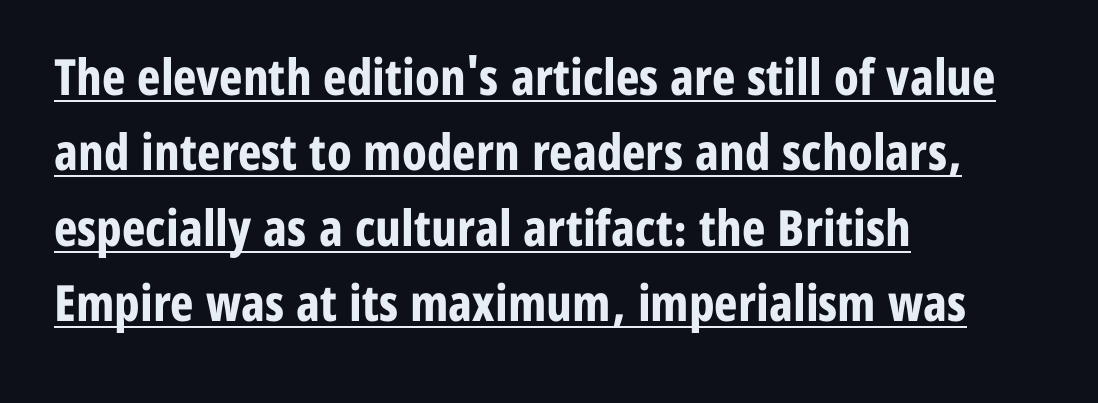
A normal amount of white space separates one row of letters from the next. The specimen reads as upright at a glance. The face used here is rendered with its standard letterfit. Unlike a traditional serif, this face leaves its strokes unadorned.
